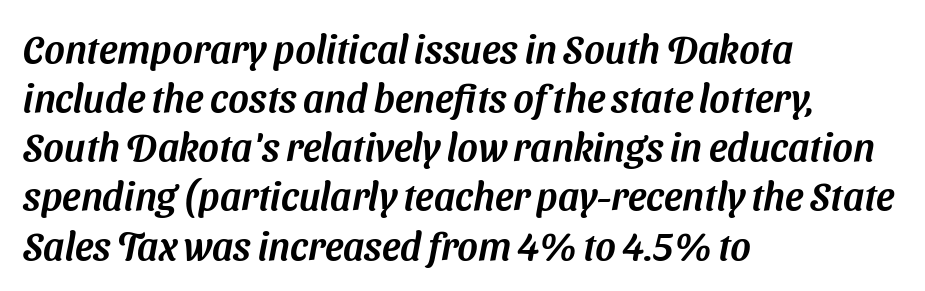
{"serif": "no", "width": "normal", "stroke_contrast": "medium", "x_height": "medium", "monospaced": "no", "underline": "no", "align": "left", "line_spacing": "normal", "line_spacing_ratio": 1.26, "letter_spacing": "normal", "letter_spacing_em": 0.0, "glyph_px": 39}
